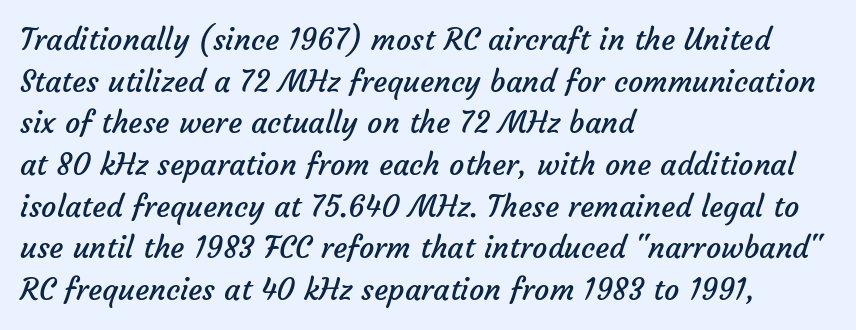
{"serif": "no", "bold": "no", "weight": "regular", "width": "normal", "stroke_contrast": "low", "x_height": "medium", "monospaced": "no", "underline": "no", "align": "left", "line_spacing": "normal", "line_spacing_ratio": 1.39, "letter_spacing": "normal", "letter_spacing_em": 0.0, "glyph_px": 30}
